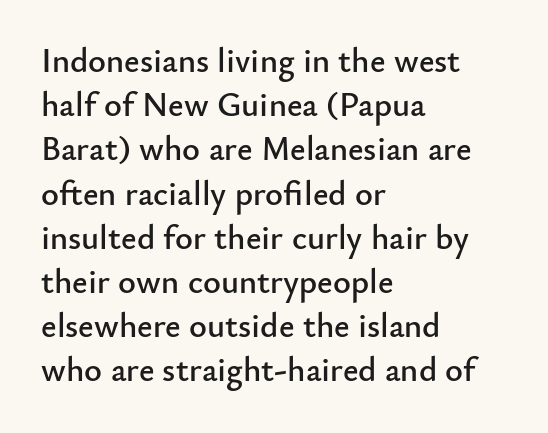
The image shows 34 px sans-serif type, upright; set left-aligned, normal line spacing (1.3x), normal letter spacing, not underlined; low stroke contrast and a small x-height.
